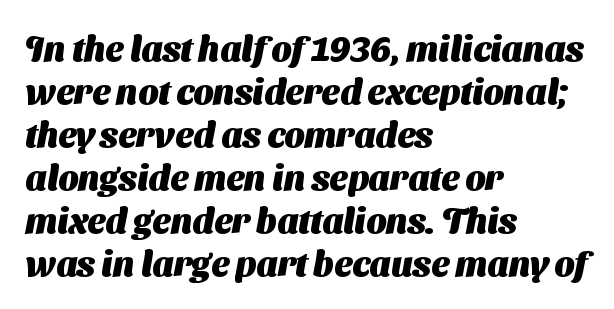
Q: Is the text bold? A: Yes.
Q: Is the typeface a serif or a sans-serif typeface? A: Sans-serif.
Q: Is the text underlined? A: No.
Q: How is the paragraph aligned? A: Left-aligned.
Q: Is the spacing between letters normal or unusually wide? A: Normal.
Q: Width (condensed, normal, or wide)? A: Normal.
Q: Stroke contrast? A: Medium.
Q: x-height? A: Medium.
Q: Monospaced? A: No.
